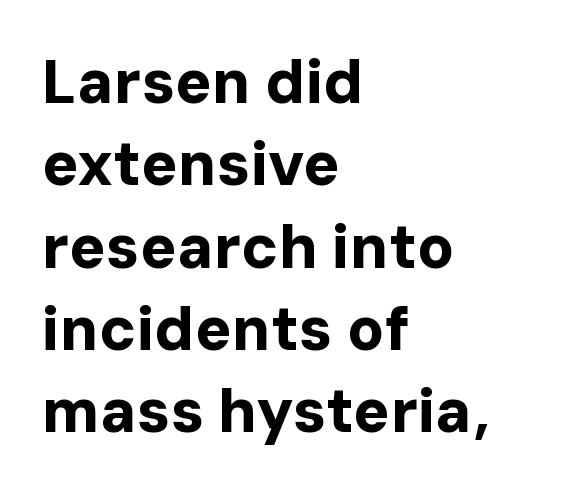
The image shows 61 px bold sans-serif type, upright; set left-aligned, normal line spacing (1.35x), normal letter spacing, not underlined; low stroke contrast and a medium x-height.
